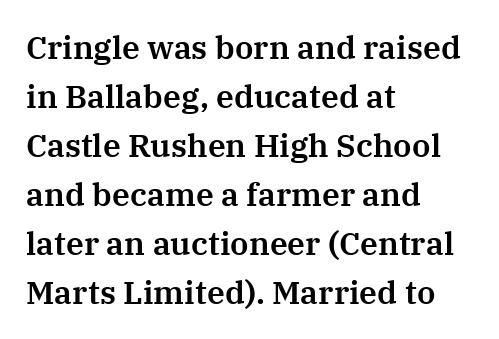
The vertical gap from one line to the next is medium. Line beginnings align vertically; line endings do not. Tall strokes in this sample are plumb rather than angled. The zone under the glyphs is completely vacant. You could not count columns in this text — the font is proportionally spaced. Nothing unusual about the tracking: characters are spaced as the font intends.
